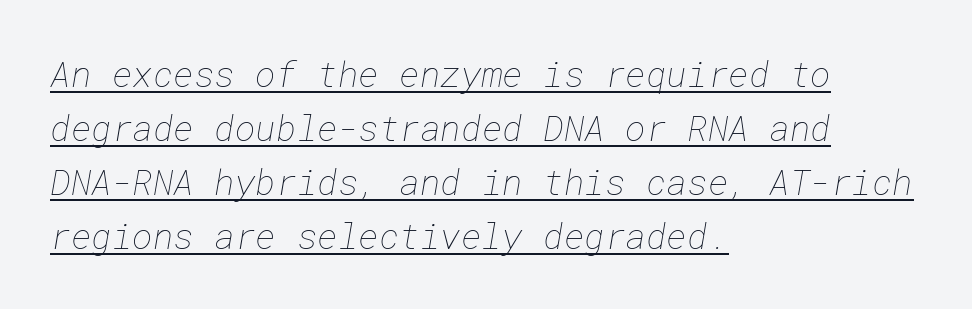
Q: Is the text bold? A: No.
Q: Is the text underlined? A: Yes.
Q: How is the paragraph aligned? A: Left-aligned.
Q: Is the spacing between letters normal or unusually wide? A: Normal.
Q: Is the spacing between lines tight, normal or loose? A: Normal.
Q: Width (condensed, normal, or wide)? A: Normal.
Q: Stroke contrast? A: Low.
Q: x-height? A: Medium.
